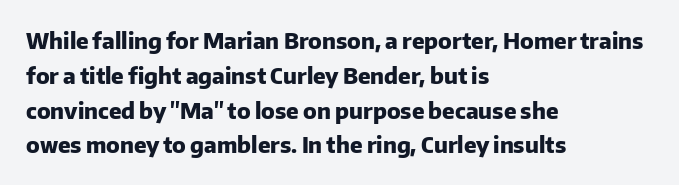
Q: Is the text bold? A: Yes.
Q: Is the text italic (slanted)? A: No, it is upright.
Q: Is the text underlined? A: No.
Q: How is the paragraph aligned? A: Left-aligned.
Q: Is the spacing between letters normal or unusually wide? A: Normal.
Q: Is the spacing between lines tight, normal or loose? A: Normal.
